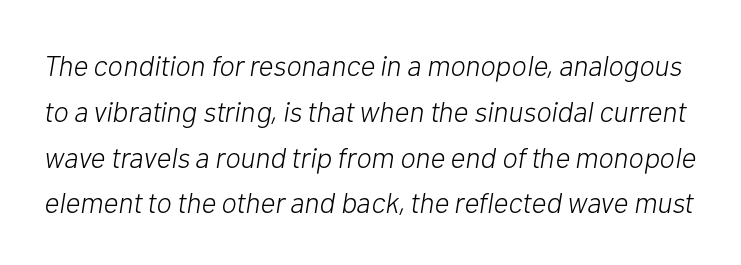
The image shows 29 px light type, italic (leaning right); set normal line spacing (1.58x), normal letter spacing, not underlined; low stroke contrast and a medium x-height.
